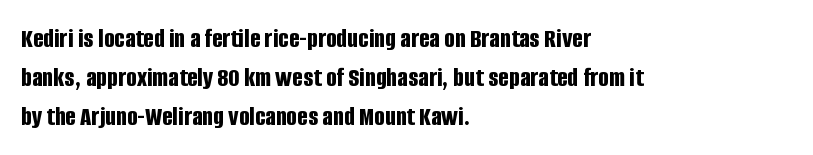
{"serif": "no", "italic": "no", "bold": "yes", "weight": "bold", "width": "condensed", "stroke_contrast": "low", "x_height": "large", "monospaced": "no", "underline": "no", "align": "left", "line_spacing": "normal", "line_spacing_ratio": 1.39, "letter_spacing": "normal", "letter_spacing_em": 0.0, "glyph_px": 28}
